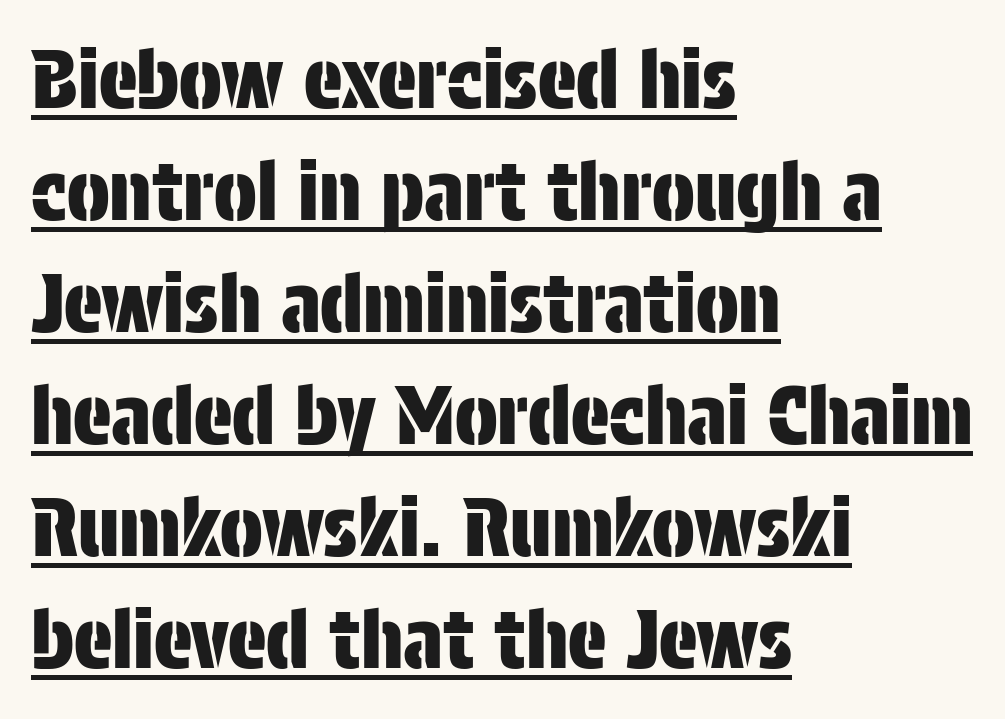
The image shows 80 px condensed sans-serif type, upright; set left-aligned, normal line spacing (1.4x), normal letter spacing, underlined; low stroke contrast and a large x-height.
